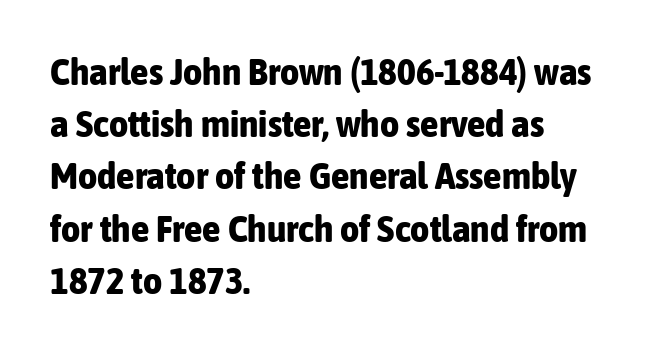
Q: Is the text bold? A: Yes.
Q: Is the text italic (slanted)? A: No, it is upright.
Q: Is the typeface a serif or a sans-serif typeface? A: Sans-serif.
Q: Is the text underlined? A: No.
Q: How is the paragraph aligned? A: Left-aligned.
Q: Is the spacing between letters normal or unusually wide? A: Normal.
Q: Is the spacing between lines tight, normal or loose? A: Normal.
Q: Width (condensed, normal, or wide)? A: Condensed.
Q: Stroke contrast? A: Low.
Q: x-height? A: Medium.
Q: Monospaced? A: No.
